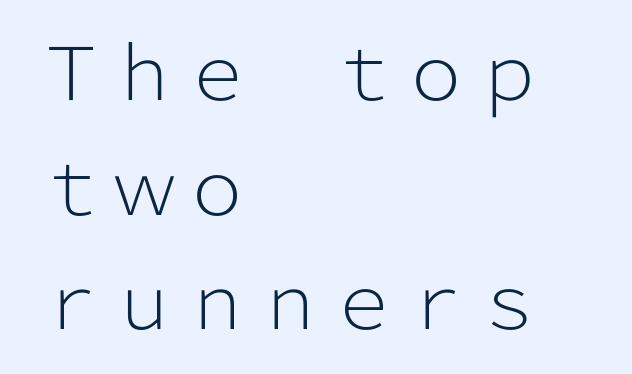
Q: Is the text bold? A: No.
Q: Is the text italic (slanted)? A: No, it is upright.
Q: Is the typeface a serif or a sans-serif typeface? A: Sans-serif.
Q: Is the text underlined? A: No.
Q: How is the paragraph aligned? A: Left-aligned.
Q: Is the spacing between letters normal or unusually wide? A: Normal.
Q: Is the spacing between lines tight, normal or loose? A: Normal.
Q: Width (condensed, normal, or wide)? A: Normal.
Q: Stroke contrast? A: Low.
Q: x-height? A: Medium.
Q: Monospaced? A: No.
